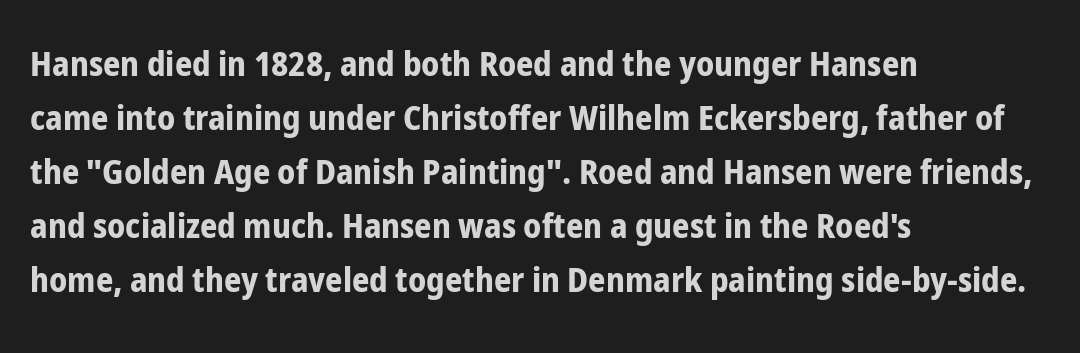
Q: Is the text bold? A: Yes.
Q: Is the text italic (slanted)? A: No, it is upright.
Q: Is the typeface a serif or a sans-serif typeface? A: Sans-serif.
Q: Is the text underlined? A: No.
Q: How is the paragraph aligned? A: Left-aligned.
Q: Is the spacing between letters normal or unusually wide? A: Normal.
Q: Is the spacing between lines tight, normal or loose? A: Normal.
Q: Width (condensed, normal, or wide)? A: Condensed.
Q: Stroke contrast? A: Low.
Q: x-height? A: Medium.
Q: Monospaced? A: No.
